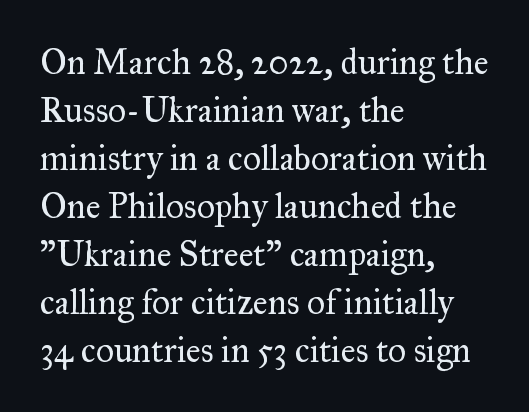
{"serif": "yes", "italic": "no", "bold": "no", "weight": "regular", "width": "normal", "stroke_contrast": "medium", "x_height": "small", "monospaced": "no", "underline": "no", "align": "left", "line_spacing": "normal", "line_spacing_ratio": 1.37, "letter_spacing": "normal", "letter_spacing_em": 0.0, "glyph_px": 35}
